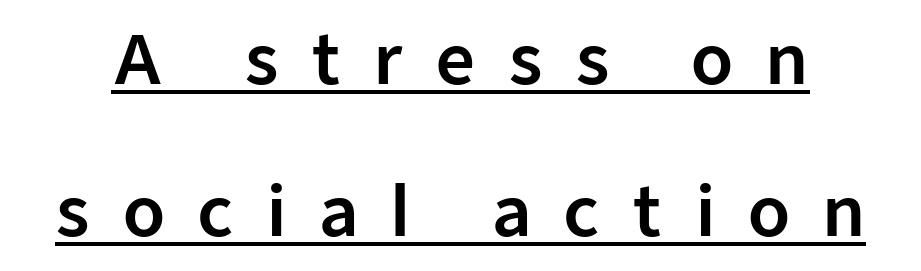
{"serif": "no", "italic": "no", "width": "normal", "stroke_contrast": "low", "x_height": "medium", "monospaced": "no", "underline": "yes", "line_spacing": "loose", "line_spacing_ratio": 2.23, "letter_spacing": "wide", "letter_spacing_em": 0.47, "glyph_px": 68}
